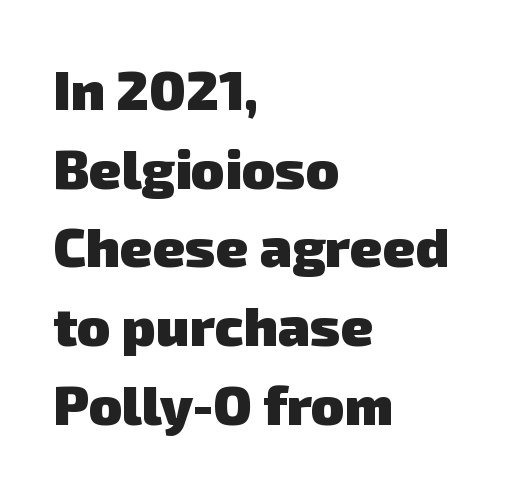
{"serif": "no", "bold": "yes", "weight": "heavy", "width": "normal", "stroke_contrast": "low", "x_height": "medium", "monospaced": "no", "underline": "no", "align": "left", "line_spacing": "normal", "line_spacing_ratio": 1.43, "letter_spacing": "normal", "letter_spacing_em": 0.0, "glyph_px": 55}
